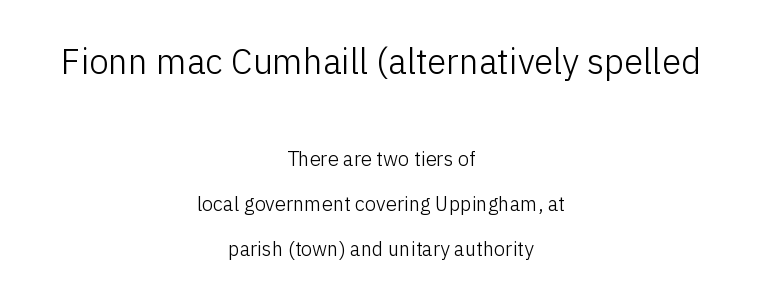
Decoration check: the copy has no underline. Which margin do the lines hug? Neither — every line sits in the middle. This is sans-serif lettering, the kind often seen on screens and signage. Heft: none added — not bold.
